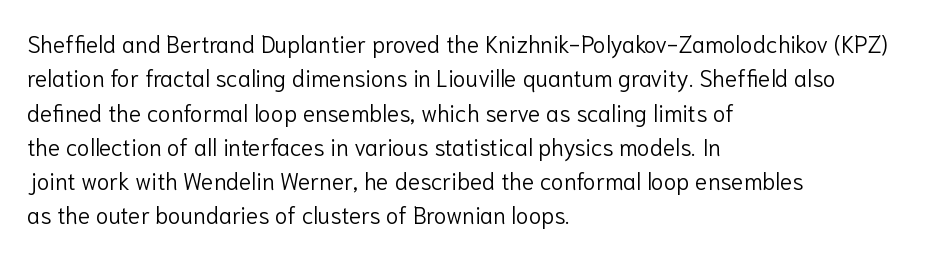
The vertical gap from one line to the next is medium. These lines were composed using upright roman letters. Horizontal alignment here is leftward, the default for most running prose. The gaps between neighbouring characters are ordinary and unremarkable. Weight: regular or lighter.
